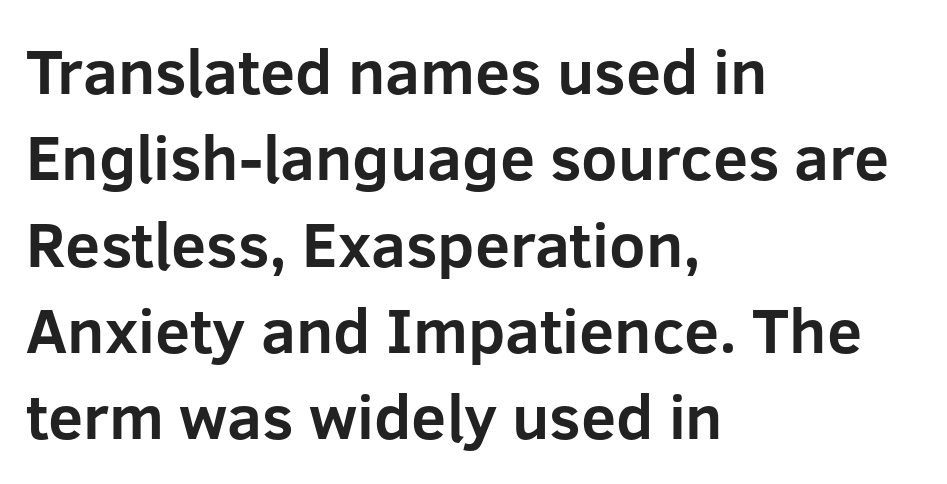
The image shows 63 px bold sans-serif type, upright; set left-aligned, normal line spacing (1.37x), normal letter spacing, not underlined; low stroke contrast and a medium x-height.
